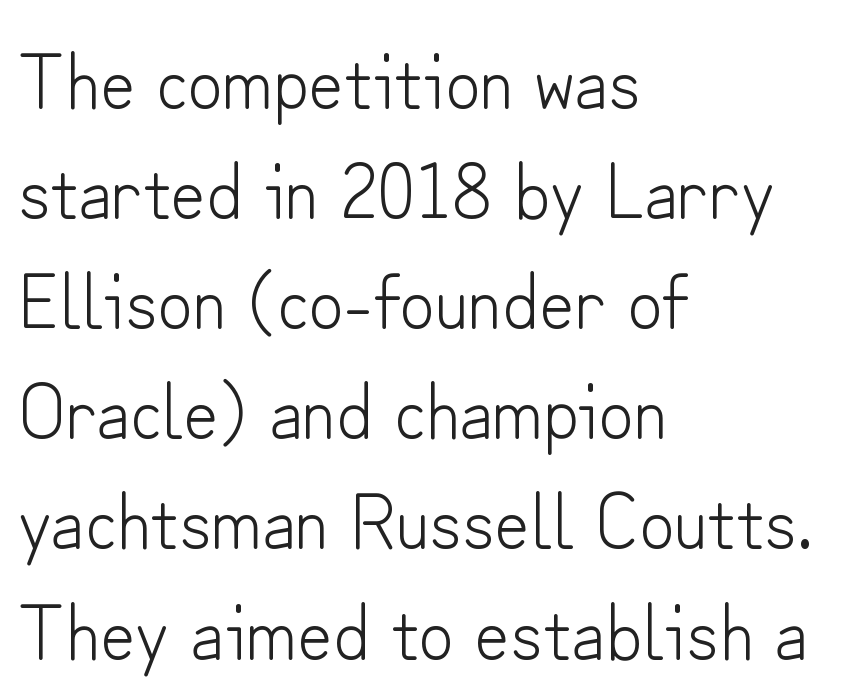
The image shows 77 px light sans-serif type, upright; set left-aligned, normal line spacing (1.43x), normal letter spacing, not underlined; low stroke contrast and a small x-height.
